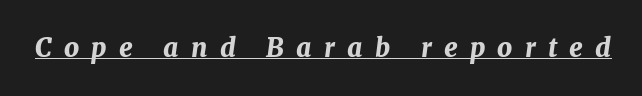
Q: Is the text bold? A: Yes.
Q: Is the text italic (slanted)? A: Yes, it leans right by about 7 degrees.
Q: Is the text underlined? A: Yes.
Q: Is the spacing between letters normal or unusually wide? A: Unusually wide.
